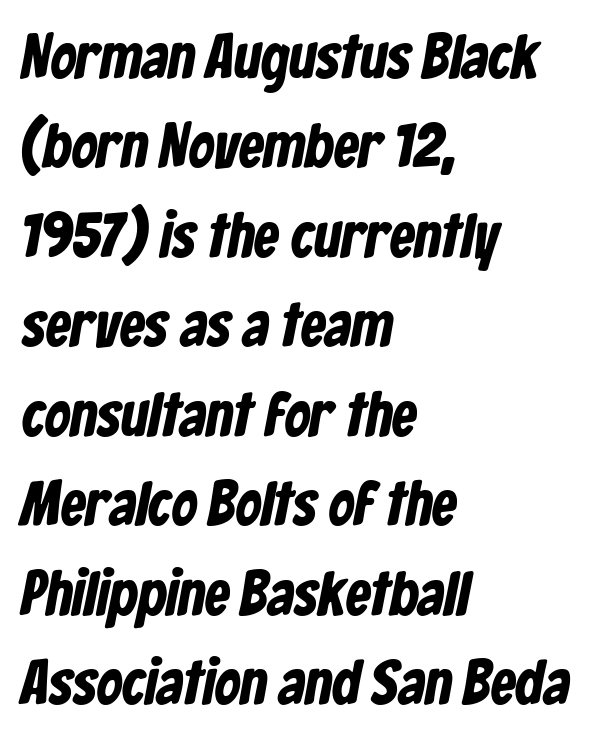
The image shows 63 px bold, condensed sans-serif type; set left-aligned, normal line spacing (1.42x), normal letter spacing, not underlined; low stroke contrast and a medium x-height.
